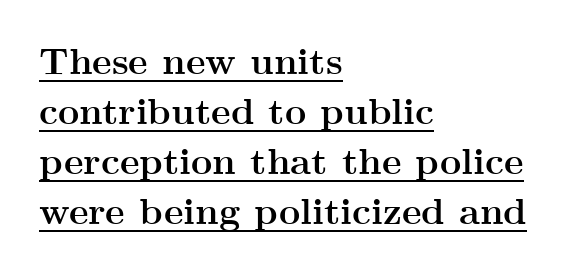
{"serif": "yes", "italic": "no", "bold": "yes", "weight": "semibold", "width": "wide", "stroke_contrast": "medium", "x_height": "small", "monospaced": "no", "underline": "yes", "align": "left", "line_spacing": "normal", "line_spacing_ratio": 1.35, "letter_spacing": "normal", "letter_spacing_em": 0.0, "glyph_px": 37}
